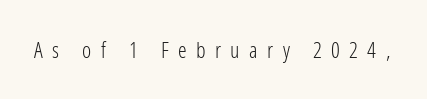
Q: Is the text bold? A: No.
Q: Is the text italic (slanted)? A: No, it is upright.
Q: Is the text underlined? A: No.
Q: Is the spacing between letters normal or unusually wide? A: Unusually wide.
